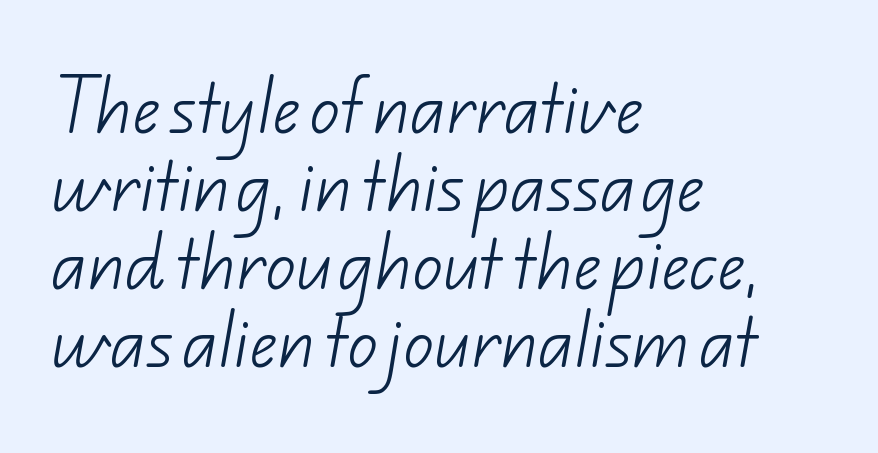
{"serif": "no", "bold": "no", "weight": "light", "width": "normal", "stroke_contrast": "low", "x_height": "small", "monospaced": "no", "underline": "no", "align": "left", "line_spacing": "normal", "line_spacing_ratio": 1.3, "letter_spacing": "normal", "letter_spacing_em": 0.0, "glyph_px": 60}
